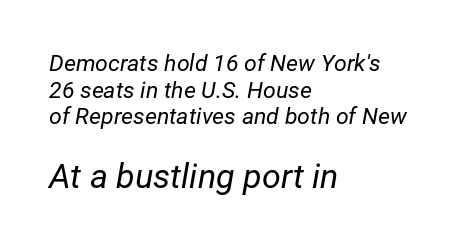
{"italic": "yes", "lean": "right", "slant_degrees": 12, "bold": "no", "weight": "regular", "width": "normal", "stroke_contrast": "low", "x_height": "medium", "monospaced": "no", "underline": "no", "align": "left", "line_spacing_ratio": 1.16, "letter_spacing": "normal", "letter_spacing_em": 0.0, "larger_block": "second", "size_ratio": 1.48, "glyph_px": 34}
